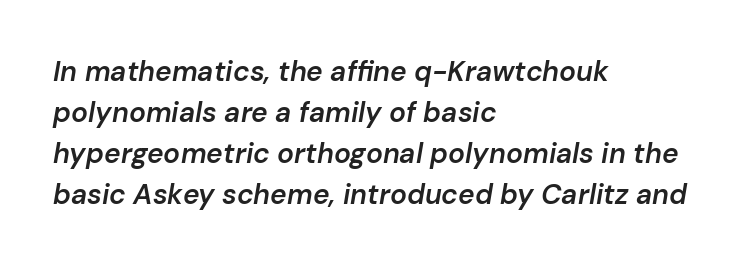
Q: Is the text bold? A: Semi-bold.
Q: Is the text italic (slanted)? A: Yes, it leans right by about 10 degrees.
Q: Is the text underlined? A: No.
Q: How is the paragraph aligned? A: Left-aligned.
Q: Is the spacing between letters normal or unusually wide? A: Normal.
Q: Is the spacing between lines tight, normal or loose? A: Normal.
Q: Width (condensed, normal, or wide)? A: Normal.
Q: Stroke contrast? A: Low.
Q: x-height? A: Medium.
Q: Monospaced? A: No.
